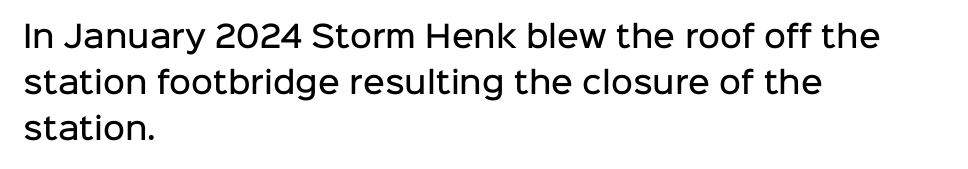
The image shows 30 px semibold sans-serif type, upright; set left-aligned, normal line spacing (1.53x), normal letter spacing, not underlined; low stroke contrast and a medium x-height.
